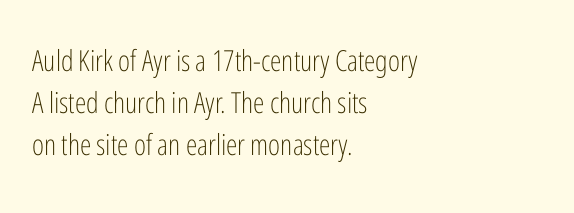
Q: Is the text bold? A: No.
Q: Is the text italic (slanted)? A: No, it is upright.
Q: Is the typeface a serif or a sans-serif typeface? A: Sans-serif.
Q: Is the text underlined? A: No.
Q: How is the paragraph aligned? A: Left-aligned.
Q: Is the spacing between letters normal or unusually wide? A: Normal.
Q: Is the spacing between lines tight, normal or loose? A: Normal.
Q: Width (condensed, normal, or wide)? A: Condensed.
Q: Stroke contrast? A: Low.
Q: x-height? A: Medium.
Q: Monospaced? A: No.
